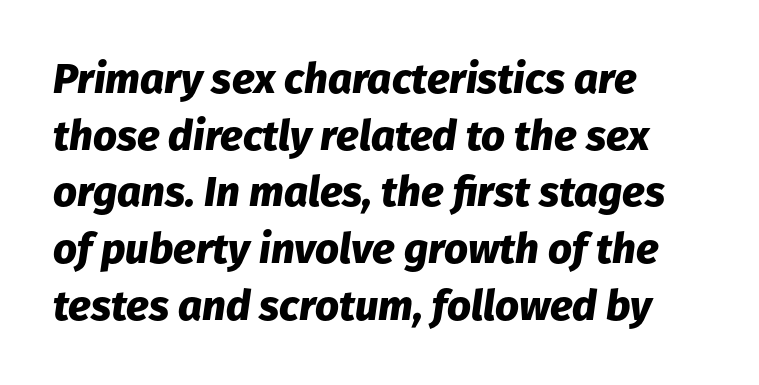
Q: Is the text bold? A: Yes.
Q: Is the text italic (slanted)? A: Yes, it leans right by about 8 degrees.
Q: Is the text underlined? A: No.
Q: How is the paragraph aligned? A: Left-aligned.
Q: Is the spacing between letters normal or unusually wide? A: Normal.
Q: Is the spacing between lines tight, normal or loose? A: Normal.
Q: Width (condensed, normal, or wide)? A: Normal.
Q: Stroke contrast? A: Low.
Q: x-height? A: Medium.
Q: Monospaced? A: No.
